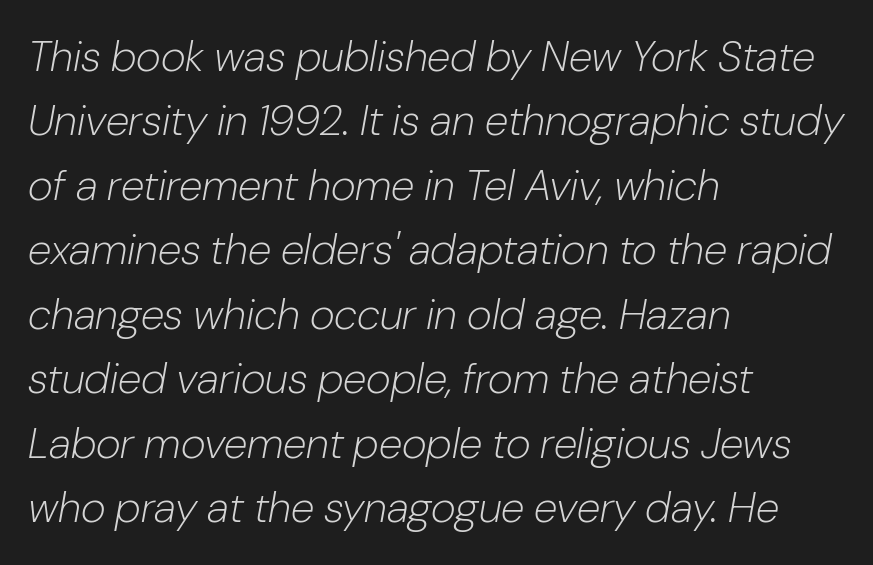
Interline gaps are of average width in this sample. The typeface has the unassuming heft of standard copy or less. The tracking reads as untouched default to a designer's eye. This rendering uses left alignment, leaving the right contour irregular. Decoration check: the copy has no underline.
